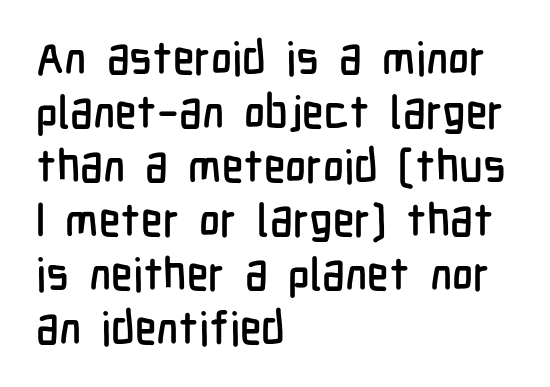
Q: Is the text italic (slanted)? A: No, it is upright.
Q: Is the typeface a serif or a sans-serif typeface? A: Sans-serif.
Q: Is the text underlined? A: No.
Q: How is the paragraph aligned? A: Left-aligned.
Q: Is the spacing between letters normal or unusually wide? A: Normal.
Q: Width (condensed, normal, or wide)? A: Condensed.
Q: Stroke contrast? A: Low.
Q: x-height? A: Medium.
Q: Monospaced? A: No.
